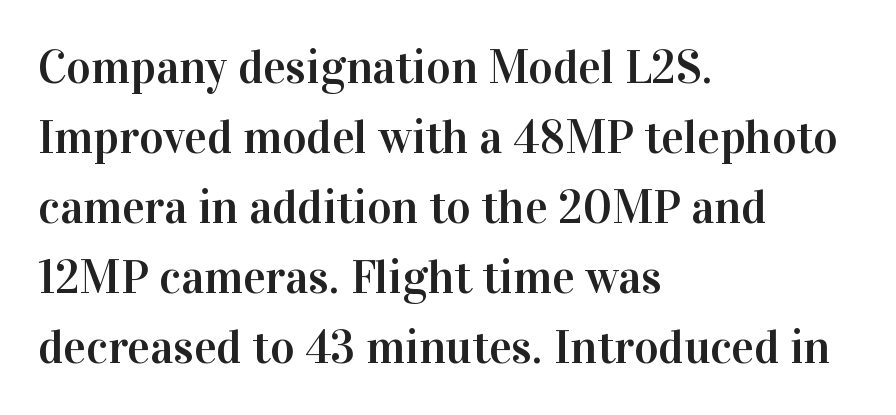
Q: Is the text italic (slanted)? A: No, it is upright.
Q: Is the typeface a serif or a sans-serif typeface? A: Serif.
Q: Is the text underlined? A: No.
Q: How is the paragraph aligned? A: Left-aligned.
Q: Is the spacing between letters normal or unusually wide? A: Normal.
Q: Is the spacing between lines tight, normal or loose? A: Normal.
Q: Width (condensed, normal, or wide)? A: Normal.
Q: Stroke contrast? A: High.
Q: x-height? A: Medium.
Q: Monospaced? A: No.
